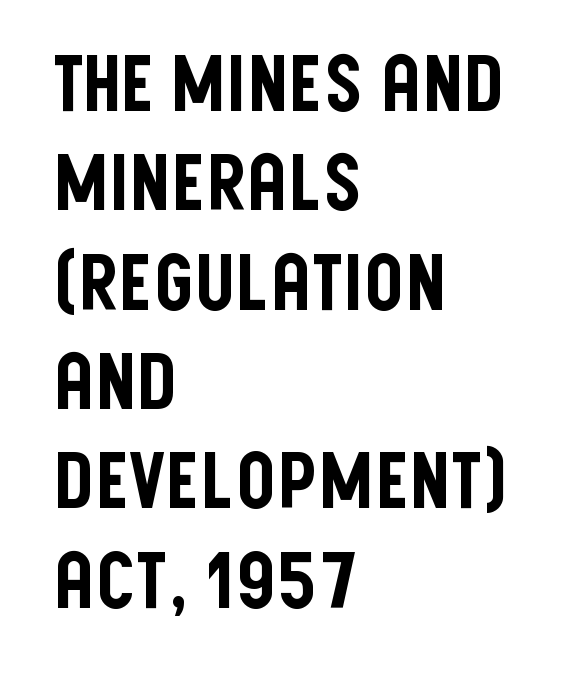
Q: Is the text italic (slanted)? A: No, it is upright.
Q: Is the typeface a serif or a sans-serif typeface? A: Sans-serif.
Q: Is the text underlined? A: No.
Q: How is the paragraph aligned? A: Left-aligned.
Q: Is the spacing between letters normal or unusually wide? A: Normal.
Q: Is the spacing between lines tight, normal or loose? A: Normal.
Q: Width (condensed, normal, or wide)? A: Condensed.
Q: Stroke contrast? A: Low.
Q: x-height? A: Large.
Q: Monospaced? A: No.
